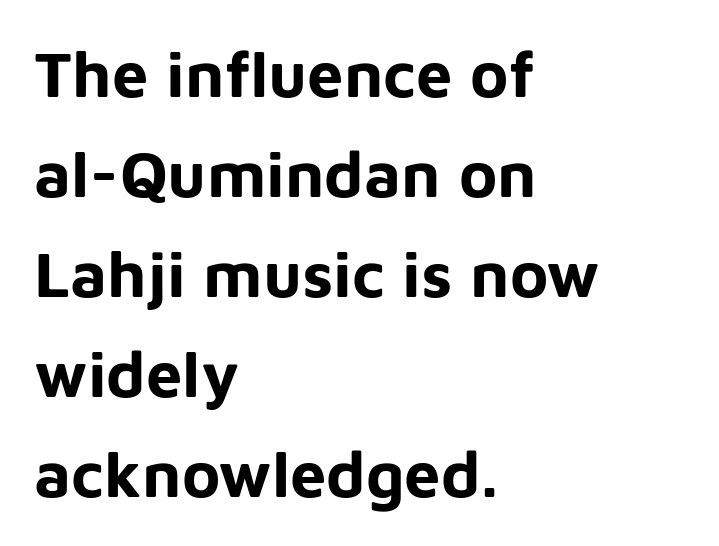
{"serif": "no", "italic": "no", "bold": "yes", "weight": "bold", "width": "normal", "stroke_contrast": "low", "x_height": "medium", "monospaced": "no", "underline": "no", "align": "left", "line_spacing": "normal", "line_spacing_ratio": 1.54, "letter_spacing": "normal", "letter_spacing_em": 0.0, "glyph_px": 65}
